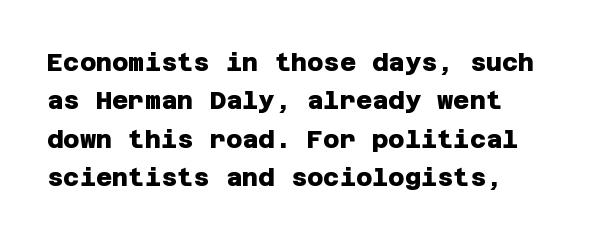
The image shows 25 px bold type; set normal line spacing (1.54x), normal letter spacing, not underlined.
